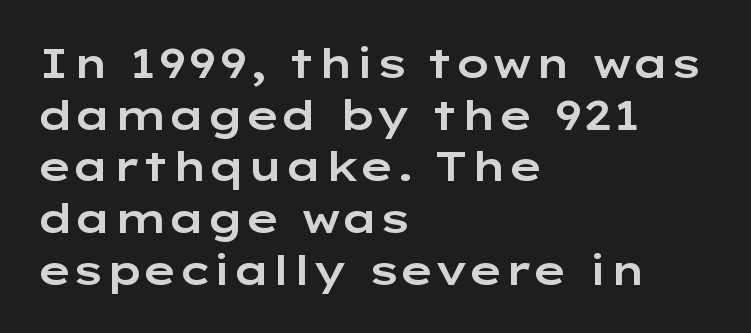
The image shows 41 px wide sans-serif type, upright; set left-aligned, normal line spacing (1.26x), normal letter spacing, not underlined; low stroke contrast and a medium x-height.
